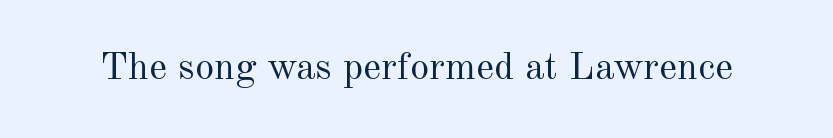
{"serif": "yes", "italic": "no", "bold": "no", "weight": "regular", "width": "normal", "x_height": "small", "monospaced": "no", "underline": "no", "letter_spacing": "normal", "letter_spacing_em": 0.0, "glyph_px": 39}
